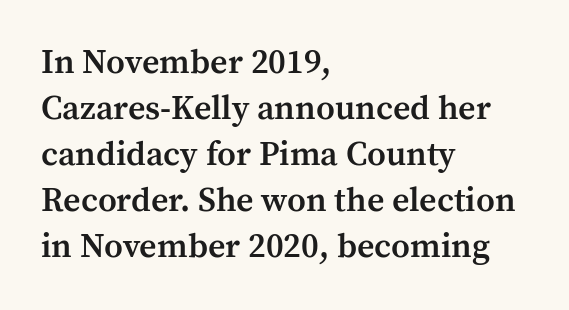
The image shows 34 px semibold serif type, upright; set left-aligned, normal line spacing (1.35x), normal letter spacing, not underlined; medium stroke contrast and a medium x-height.
